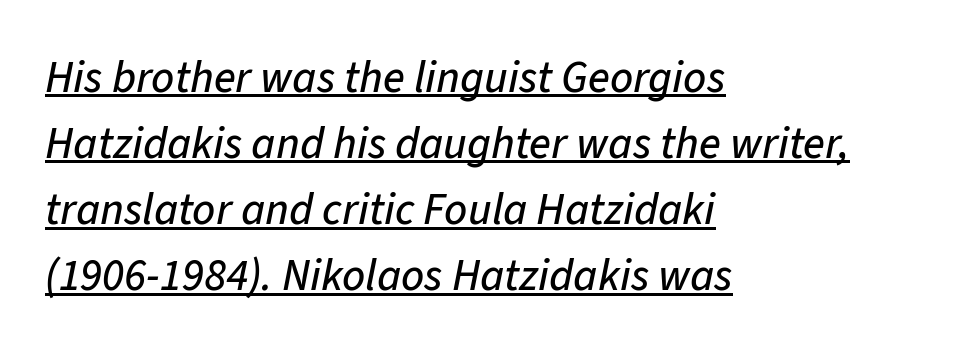
The image shows 45 px text type, italic (leaning right); set left-aligned, normal line spacing (1.47x), normal letter spacing, underlined; low stroke contrast and a medium x-height.
